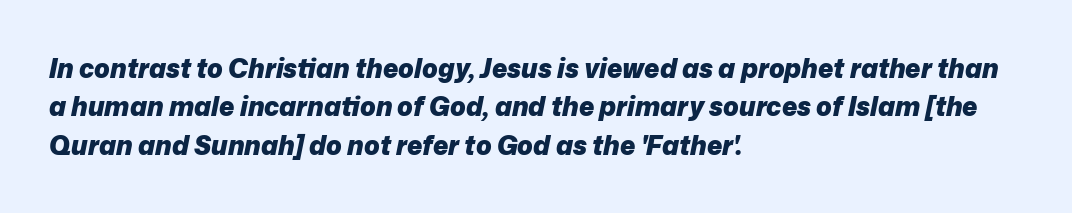
{"italic": "yes", "lean": "right", "slant_degrees": 12, "bold": "yes", "underline": "no", "align": "left", "line_spacing": "normal", "line_spacing_ratio": 1.48, "letter_spacing": "normal", "letter_spacing_em": 0.0, "glyph_px": 26}
